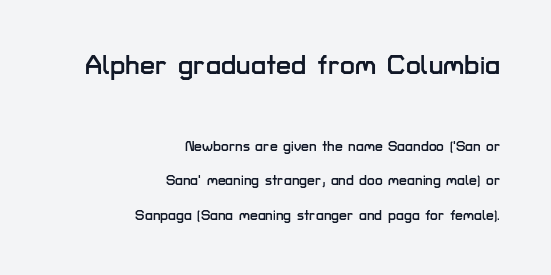
Type without underlining. Posture: straight, roman, zero tilt. Airy leading. The ragged edge is on the left, which tells us the setting is flush right.
